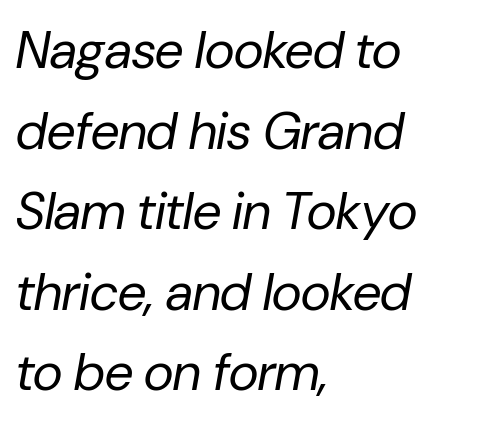
Q: Is the text bold? A: No.
Q: Is the text italic (slanted)? A: Yes, it leans right by about 10 degrees.
Q: Is the text underlined? A: No.
Q: How is the paragraph aligned? A: Left-aligned.
Q: Is the spacing between letters normal or unusually wide? A: Normal.
Q: Is the spacing between lines tight, normal or loose? A: Normal.
Q: Width (condensed, normal, or wide)? A: Normal.
Q: Stroke contrast? A: Low.
Q: x-height? A: Medium.
Q: Monospaced? A: No.
